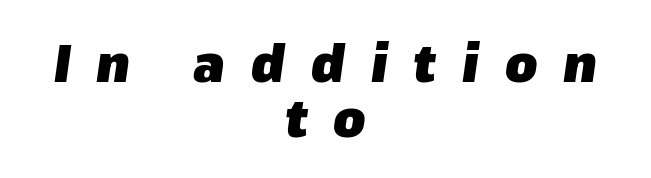
{"italic": "yes", "lean": "right", "slant_degrees": 8, "bold": "yes", "weight": "heavy", "width": "normal", "stroke_contrast": "low", "x_height": "medium", "monospaced": "no", "underline": "no", "align": "center", "line_spacing": "tight", "line_spacing_ratio": 1.05, "letter_spacing": "wide", "letter_spacing_em": 0.5, "glyph_px": 52}
